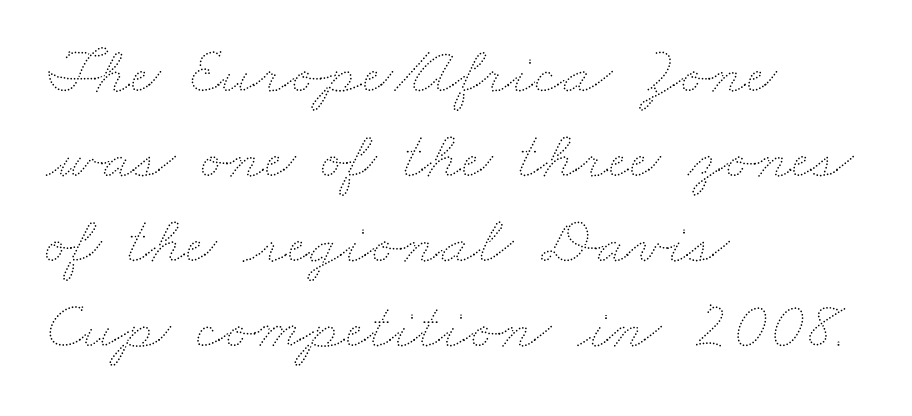
Q: Is the text bold? A: No.
Q: Is the text underlined? A: No.
Q: How is the paragraph aligned? A: Left-aligned.
Q: Is the spacing between letters normal or unusually wide? A: Normal.
Q: Is the spacing between lines tight, normal or loose? A: Normal.
Q: Width (condensed, normal, or wide)? A: Wide.
Q: Stroke contrast? A: Medium.
Q: x-height? A: Small.
Q: Monospaced? A: No.
